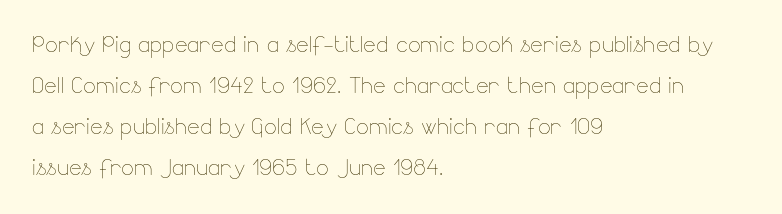
The image shows 30 px thin type, upright; set left-aligned, normal line spacing (1.37x), normal letter spacing, not underlined; low stroke contrast and a small x-height.
